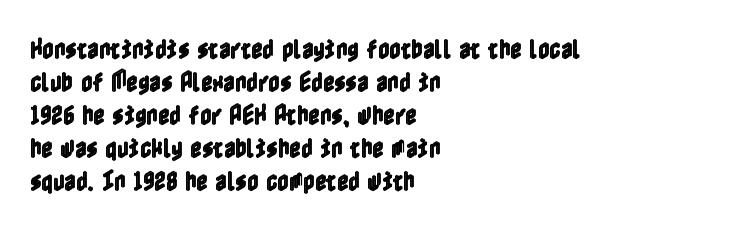
The image shows 22 px text type, upright; set left-aligned, normal line spacing (1.5x), normal letter spacing, not underlined.
